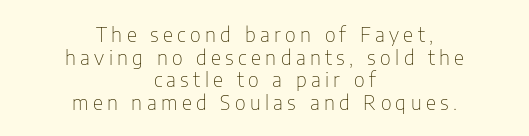
Q: Is the text bold? A: No.
Q: Is the text italic (slanted)? A: No, it is upright.
Q: Is the text underlined? A: No.
Q: How is the paragraph aligned? A: Centered.
Q: Is the spacing between letters normal or unusually wide? A: Unusually wide.
Q: Is the spacing between lines tight, normal or loose? A: Tight.
